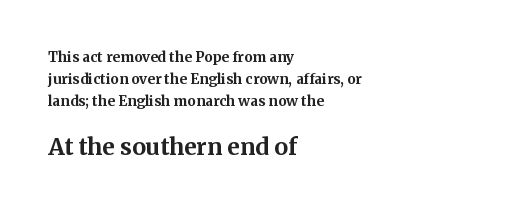
The gaps between neighbouring characters are ordinary and unremarkable. This block has exactly the height ordinary leading produces. This is the regular roman posture of the typeface. Size hierarchy here favors the trailing block over the leading one. The rendering uses a bold face; every stroke is thick and dark. Lines of text with bare space underneath.
